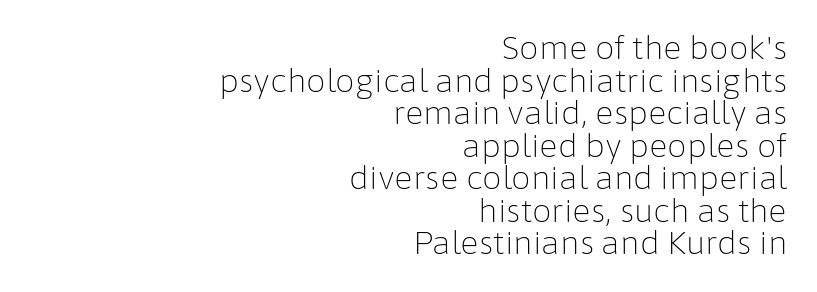
The image shows 31 px light sans-serif type, upright; set right-aligned, tight line spacing (1.05x), normal letter spacing, not underlined; low stroke contrast and a medium x-height.
